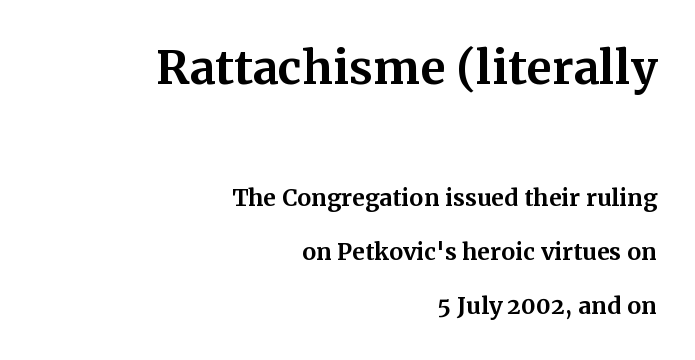
The rendering uses natural spacing where letterforms have individual widths. The paragraph has a hard right edge and a soft left edge. These lines carry a lot of weight — the face is fully bold. Baseline-to-baseline distance is far greater than the letter height.
